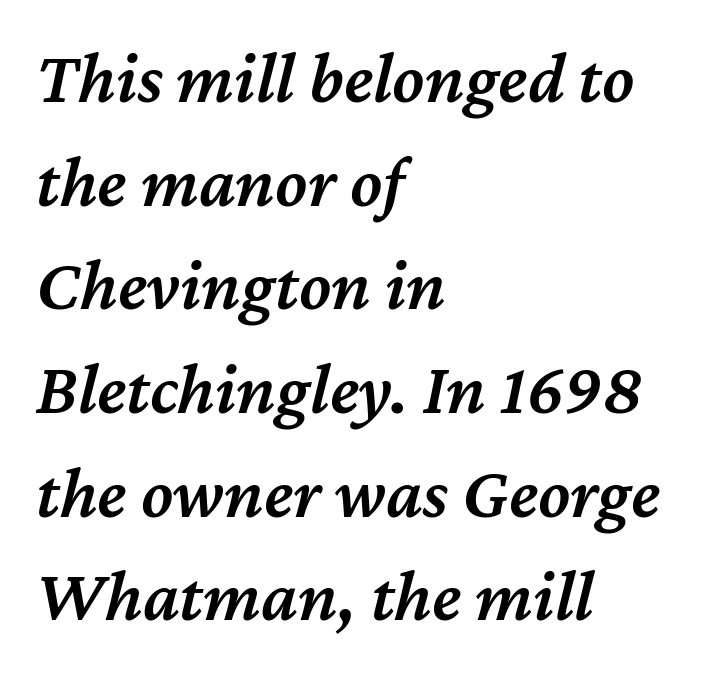
The image shows 73 px semibold type, italic (leaning right); set left-aligned, normal line spacing (1.42x), normal letter spacing, not underlined; medium stroke contrast and a medium x-height.
